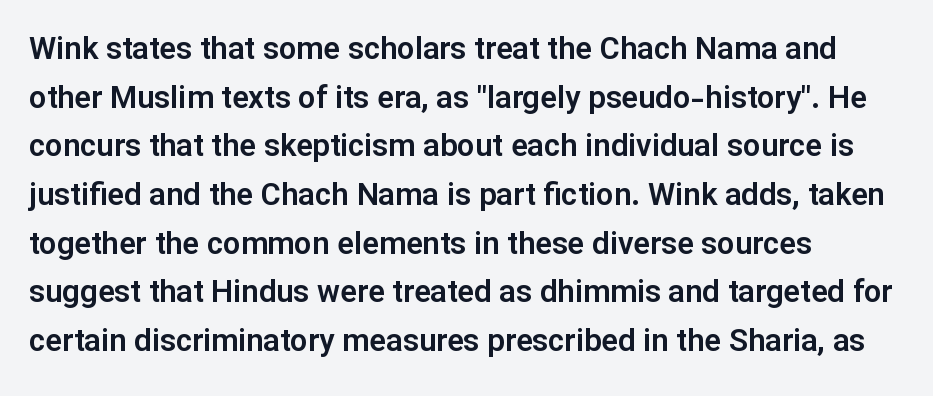
Q: Is the text italic (slanted)? A: No, it is upright.
Q: Is the typeface a serif or a sans-serif typeface? A: Sans-serif.
Q: Is the text underlined? A: No.
Q: How is the paragraph aligned? A: Left-aligned.
Q: Is the spacing between letters normal or unusually wide? A: Normal.
Q: Is the spacing between lines tight, normal or loose? A: Normal.
Q: Width (condensed, normal, or wide)? A: Normal.
Q: Stroke contrast? A: Low.
Q: x-height? A: Medium.
Q: Monospaced? A: No.
